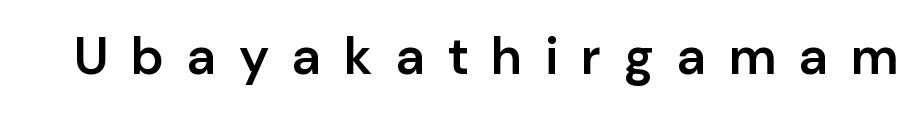
The image shows 52 px semibold sans-serif type, upright; set unusually wide letter spacing (+0.44 em), not underlined; low stroke contrast and a medium x-height.
